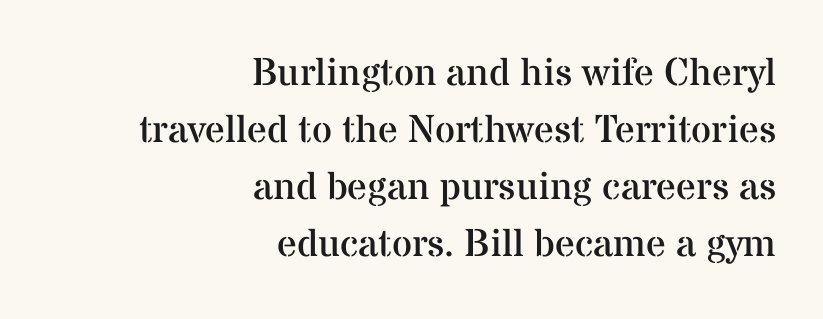
This sample uses an upright cut, with every glyph sitting square on the baseline. Quick note: underline off. Whoever set this chose a conventional vertical rhythm. The weight tops out at a normal text grade. The rendering uses natural spacing where letterforms have individual widths. Line ends are locked; line starts wander.
